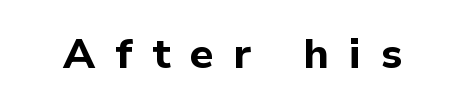
The image shows 42 px bold sans-serif type, upright; set unusually wide letter spacing (+0.48 em), not underlined; low stroke contrast and a medium x-height.
